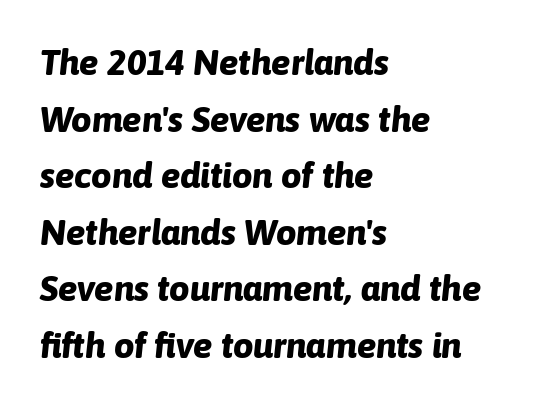
Q: Is the text bold? A: Yes.
Q: Is the text italic (slanted)? A: Yes, it leans right by about 6 degrees.
Q: Is the text underlined? A: No.
Q: How is the paragraph aligned? A: Left-aligned.
Q: Is the spacing between letters normal or unusually wide? A: Normal.
Q: Is the spacing between lines tight, normal or loose? A: Normal.
Q: Width (condensed, normal, or wide)? A: Normal.
Q: Stroke contrast? A: Low.
Q: x-height? A: Medium.
Q: Monospaced? A: No.
